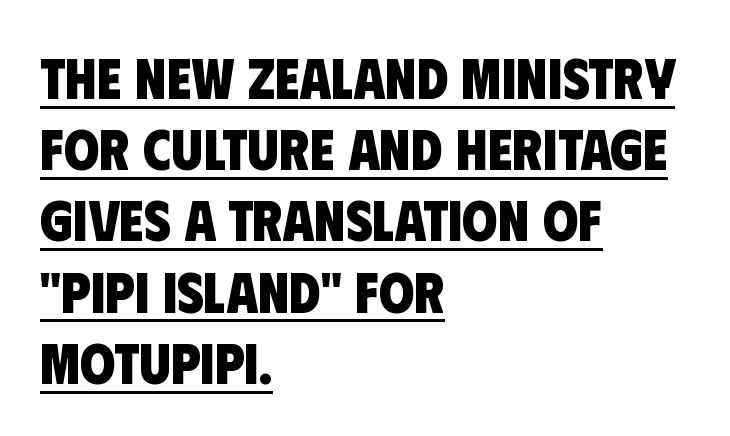
The image shows 57 px heavy, condensed sans-serif type; set left-aligned, normal line spacing (1.25x), normal letter spacing, underlined; low stroke contrast and a large x-height.
